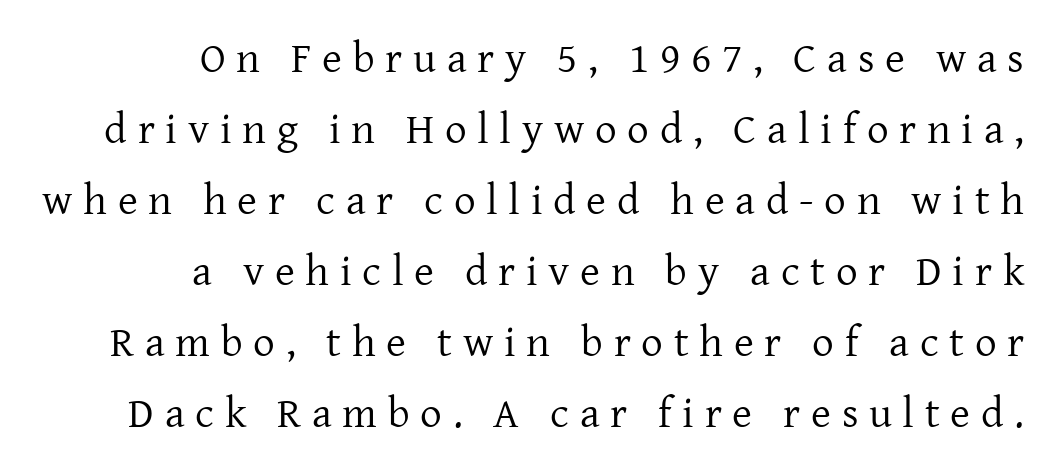
Q: Is the text bold? A: No.
Q: Is the text italic (slanted)? A: No, it is upright.
Q: Is the typeface a serif or a sans-serif typeface? A: Serif.
Q: Is the text underlined? A: No.
Q: How is the paragraph aligned? A: Right-aligned.
Q: Is the spacing between letters normal or unusually wide? A: Unusually wide.
Q: Is the spacing between lines tight, normal or loose? A: Normal.
Q: Width (condensed, normal, or wide)? A: Normal.
Q: Stroke contrast? A: Low.
Q: x-height? A: Medium.
Q: Monospaced? A: No.
